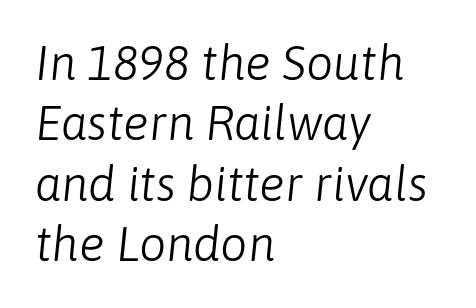
{"italic": "yes", "lean": "right", "slant_degrees": 6, "bold": "no", "weight": "light", "width": "normal", "stroke_contrast": "low", "x_height": "medium", "monospaced": "no", "underline": "no", "align": "left", "line_spacing": "normal", "line_spacing_ratio": 1.26, "letter_spacing": "normal", "letter_spacing_em": 0.0, "glyph_px": 48}
